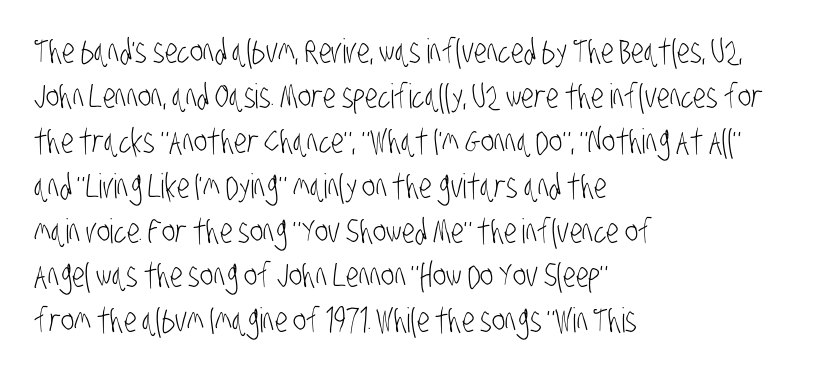
Q: Is the text bold? A: No.
Q: Is the typeface a serif or a sans-serif typeface? A: Sans-serif.
Q: Is the text underlined? A: No.
Q: How is the paragraph aligned? A: Left-aligned.
Q: Is the spacing between letters normal or unusually wide? A: Normal.
Q: Is the spacing between lines tight, normal or loose? A: Normal.
Q: Width (condensed, normal, or wide)? A: Condensed.
Q: Stroke contrast? A: Low.
Q: x-height? A: Large.
Q: Monospaced? A: No.
